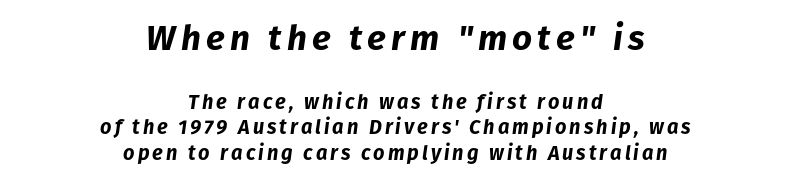
The rendering uses a moderate line-height, typical for paragraphs. In CSS terms this would be text-align: center. A typesetter would mark this as italic. Is the type bold? Yes — the strokes are clearly thick and heavy. Letters rest on an invisible, unmarked baseline. Does the bottom block carry the larger type? No, the top block does.
